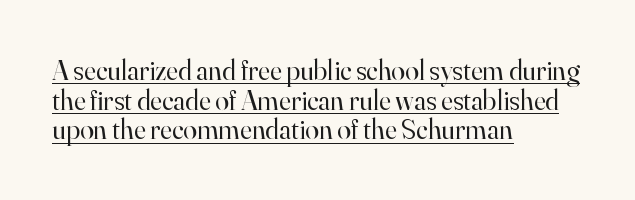
The image shows 28 px regular-weight serif type, upright; set left-aligned, tight line spacing (1.06x), normal letter spacing, underlined; high stroke contrast and a small x-height.
